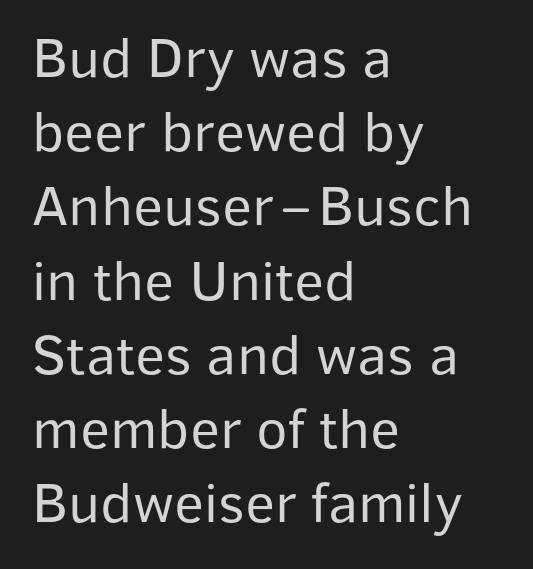
{"serif": "no", "italic": "no", "bold": "no", "weight": "regular", "width": "normal", "stroke_contrast": "low", "x_height": "medium", "monospaced": "no", "underline": "no", "align": "left", "line_spacing": "normal", "line_spacing_ratio": 1.28, "letter_spacing": "normal", "letter_spacing_em": 0.0, "glyph_px": 58}
